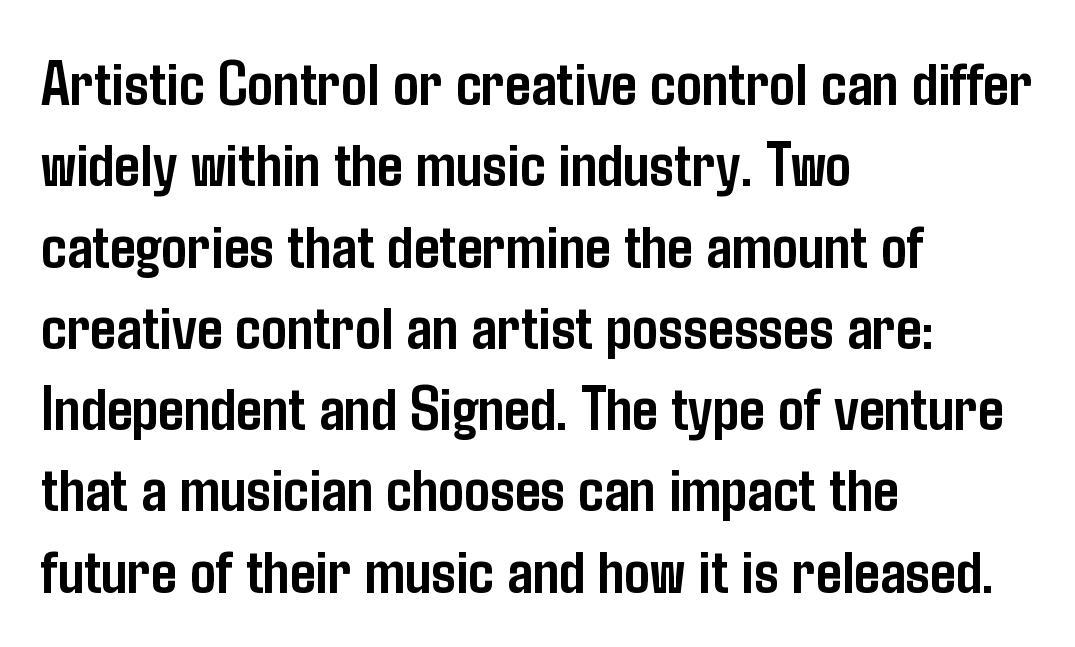
{"serif": "no", "italic": "no", "bold": "yes", "weight": "semibold", "width": "condensed", "stroke_contrast": "low", "x_height": "medium", "monospaced": "no", "underline": "no", "align": "left", "line_spacing": "normal", "line_spacing_ratio": 1.27, "letter_spacing": "normal", "letter_spacing_em": 0.0, "glyph_px": 64}
